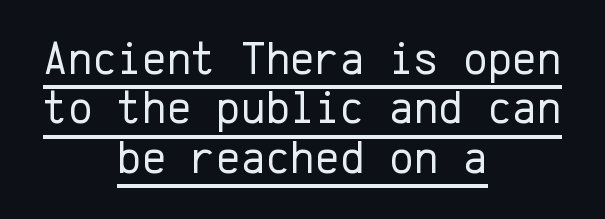
The image shows 47 px regular-weight sans-serif type, upright, monospaced; set centered, tight line spacing (1.05x), normal letter spacing, underlined; low stroke contrast and a medium x-height.
